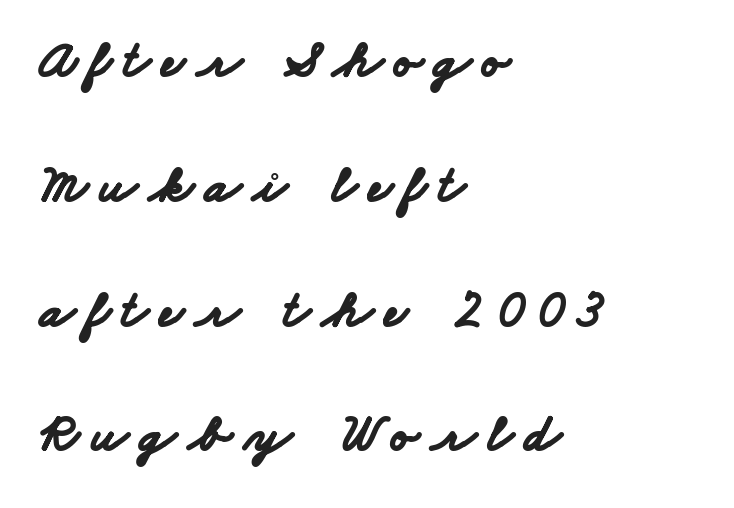
{"serif": "no", "bold": "yes", "weight": "bold", "width": "wide", "stroke_contrast": "low", "x_height": "small", "monospaced": "no", "underline": "no", "align": "left", "line_spacing": "loose", "line_spacing_ratio": 2.4, "letter_spacing": "wide", "letter_spacing_em": 0.22, "glyph_px": 52}
